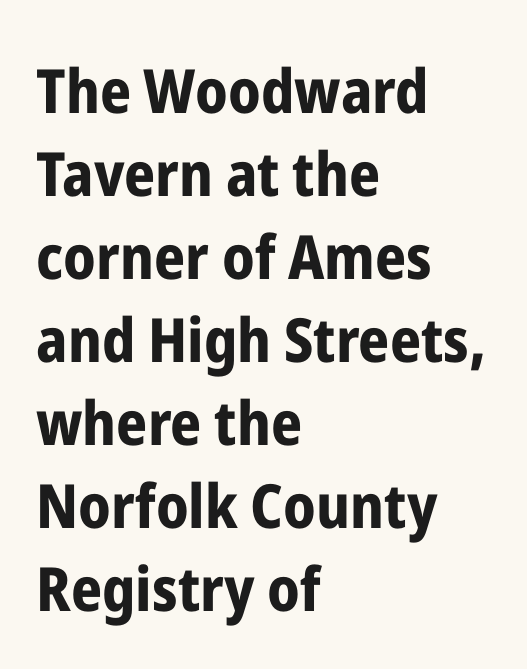
The image shows 61 px bold, condensed sans-serif type, upright; set left-aligned, normal line spacing (1.36x), normal letter spacing, not underlined; low stroke contrast and a medium x-height.
